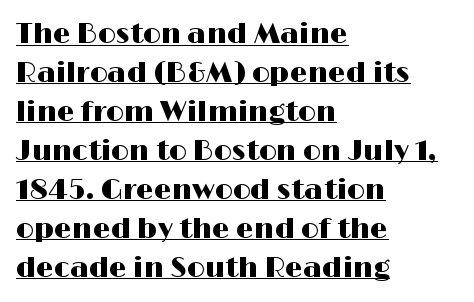
{"serif": "no", "italic": "no", "width": "wide", "stroke_contrast": "high", "x_height": "medium", "monospaced": "no", "underline": "yes", "align": "left", "line_spacing": "normal", "line_spacing_ratio": 1.39, "letter_spacing": "normal", "letter_spacing_em": 0.0, "glyph_px": 28}
